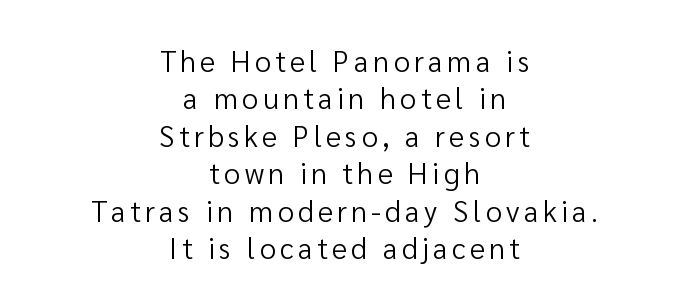
The image shows 29 px regular-weight sans-serif type, upright; set centered, normal line spacing (1.29x), not underlined; low stroke contrast and a medium x-height.
